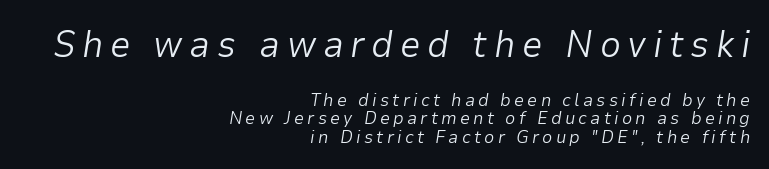
{"italic": "yes", "lean": "right", "slant_degrees": 9, "bold": "no", "weight": "light", "width": "normal", "stroke_contrast": "low", "x_height": "medium", "monospaced": "no", "underline": "no", "align": "right", "line_spacing": "tight", "line_spacing_ratio": 1.03, "larger_block": "first", "size_ratio": 2.06, "glyph_px": 37}
